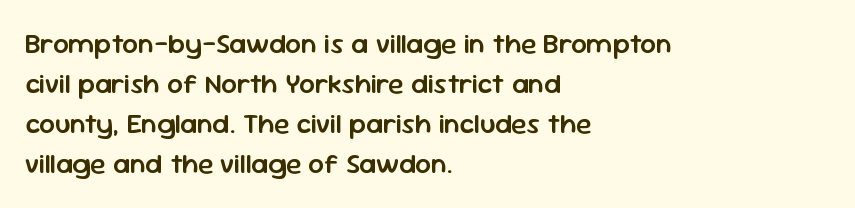
{"serif": "no", "italic": "no", "bold": "semi", "weight": "semibold", "width": "normal", "stroke_contrast": "low", "x_height": "medium", "monospaced": "no", "underline": "no", "align": "left", "line_spacing": "normal", "line_spacing_ratio": 1.43, "letter_spacing": "normal", "letter_spacing_em": 0.0, "glyph_px": 28}
